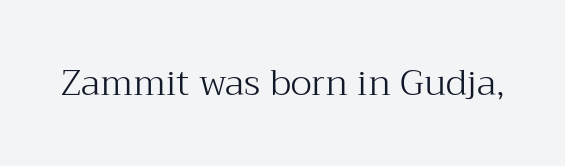
{"serif": "yes", "italic": "no", "bold": "no", "weight": "light", "width": "normal", "stroke_contrast": "medium", "x_height": "medium", "monospaced": "no", "underline": "no", "letter_spacing": "normal", "letter_spacing_em": 0.0, "glyph_px": 36}
